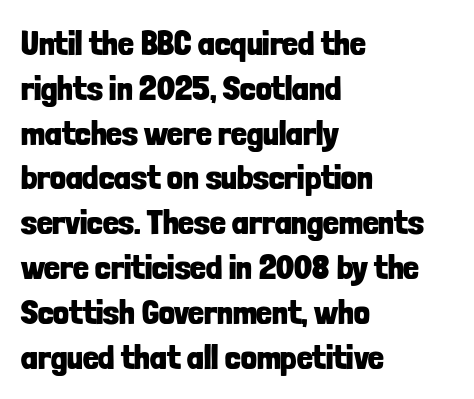
Q: Is the text bold? A: Yes.
Q: Is the text italic (slanted)? A: No, it is upright.
Q: Is the typeface a serif or a sans-serif typeface? A: Sans-serif.
Q: Is the text underlined? A: No.
Q: How is the paragraph aligned? A: Left-aligned.
Q: Is the spacing between letters normal or unusually wide? A: Normal.
Q: Is the spacing between lines tight, normal or loose? A: Normal.
Q: Width (condensed, normal, or wide)? A: Condensed.
Q: Stroke contrast? A: Low.
Q: x-height? A: Medium.
Q: Monospaced? A: No.
